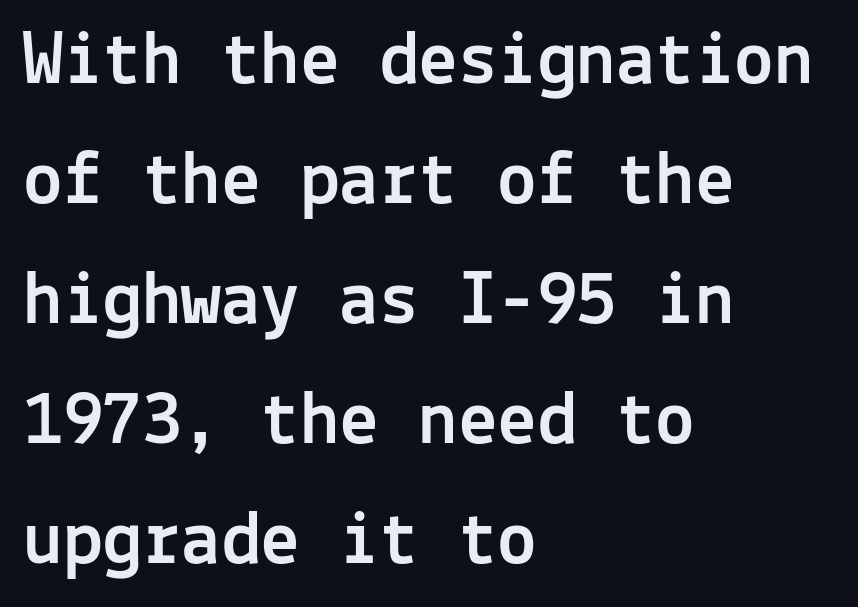
Q: Is the text italic (slanted)? A: No, it is upright.
Q: Is the typeface a serif or a sans-serif typeface? A: Sans-serif.
Q: Is the text underlined? A: No.
Q: How is the paragraph aligned? A: Left-aligned.
Q: Is the spacing between letters normal or unusually wide? A: Normal.
Q: Is the spacing between lines tight, normal or loose? A: Normal.
Q: Width (condensed, normal, or wide)? A: Normal.
Q: x-height? A: Medium.
Q: Monospaced? A: Yes.
